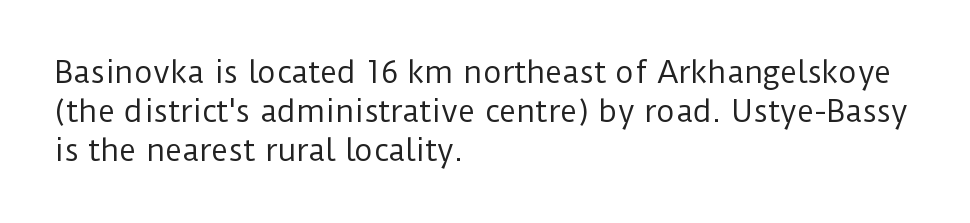
The image shows 29 px regular-weight sans-serif type, upright; set left-aligned, normal line spacing (1.34x), normal letter spacing, not underlined; low stroke contrast and a medium x-height.
